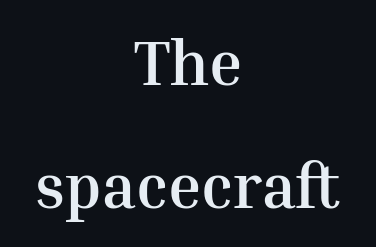
{"serif": "yes", "italic": "no", "bold": "yes", "weight": "semibold", "width": "normal", "stroke_contrast": "medium", "x_height": "medium", "monospaced": "no", "underline": "no", "align": "center", "line_spacing": "loose", "line_spacing_ratio": 1.96, "letter_spacing": "normal", "letter_spacing_em": 0.0, "glyph_px": 63}
